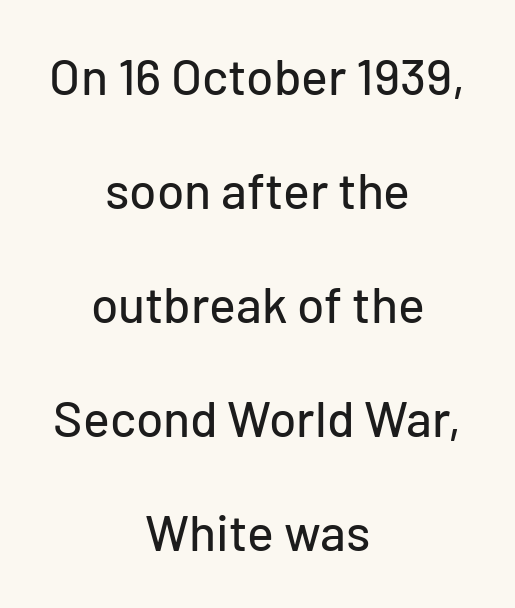
The image shows 50 px sans-serif type, upright; set centered, loose line spacing (2.28x), normal letter spacing, not underlined; low stroke contrast and a medium x-height.
